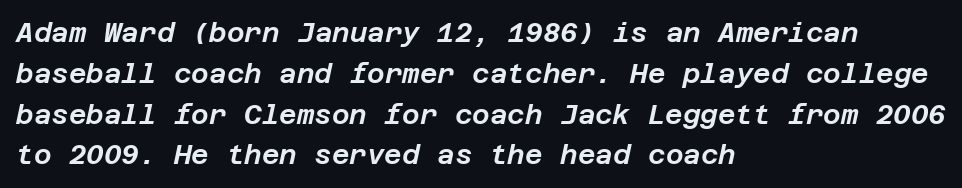
Descender tails drop into unmarked territory. The space between consecutive lines is moderate. The face used here is rendered with its standard letterfit. This rendering uses left alignment, leaving the right contour irregular. Designer's note — italics engaged.
